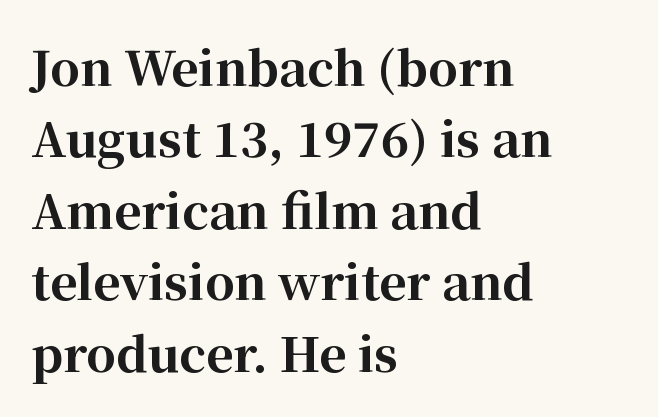
A full-strength bold gives these letters their thick strokes. A classic flush-left, rag-right setting is used for this passage. This is serif lettering, the kind often seen in printed books. Varying glyph widths throughout — classic text-font behaviour. Every character sits straight up, as roman type does.
